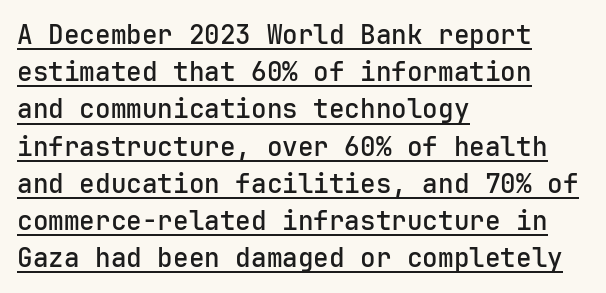
{"italic": "no", "bold": "semi", "underline": "yes", "align": "left", "line_spacing": "normal", "line_spacing_ratio": 1.43, "letter_spacing": "normal", "letter_spacing_em": 0.0, "glyph_px": 26}
